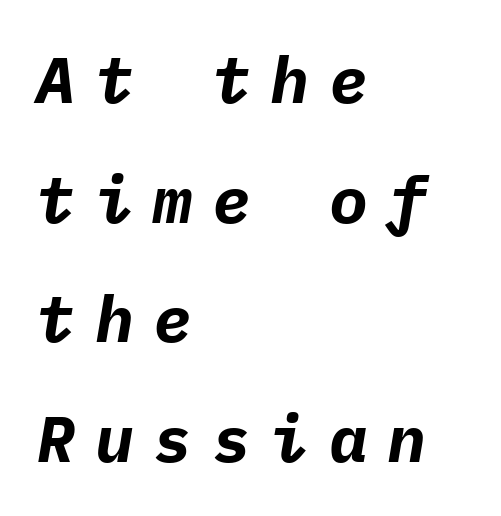
The image shows 65 px bold type, italic (leaning right), monospaced; set left-aligned, line spacing 1.84x, unusually wide letter spacing (+0.3 em), not underlined; low stroke contrast and a medium x-height.
